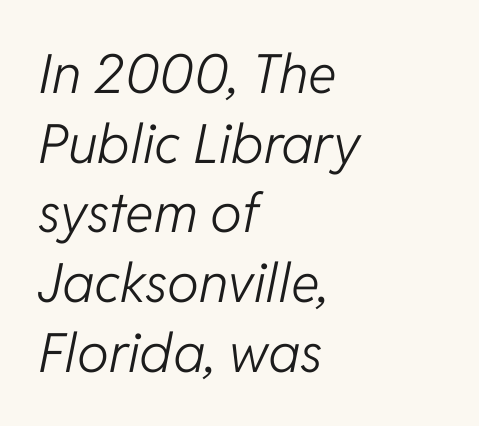
The image shows 54 px light type, italic (leaning right); set left-aligned, normal line spacing (1.29x), normal letter spacing, not underlined; low stroke contrast and a medium x-height.
